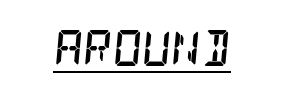
{"serif": "yes", "italic": "yes", "lean": "right", "slant_degrees": 5, "bold": "yes", "weight": "semibold", "width": "condensed", "stroke_contrast": "low", "x_height": "large", "underline": "yes", "letter_spacing": "normal", "letter_spacing_em": 0.0, "glyph_px": 36}
